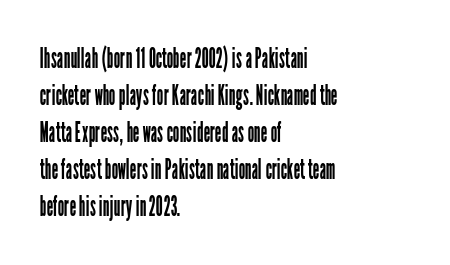
The image shows 29 px regular-weight, condensed sans-serif type, upright; set left-aligned, normal line spacing (1.28x), normal letter spacing, not underlined; low stroke contrast and a medium x-height.
